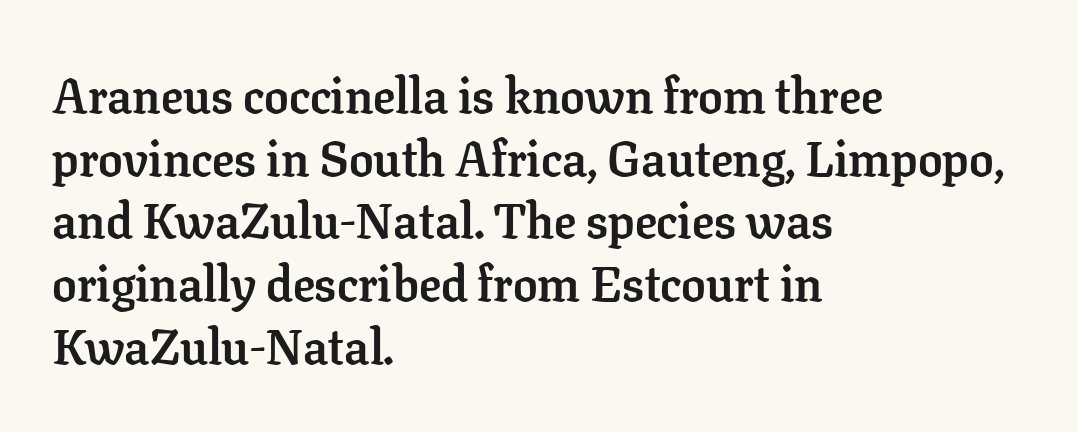
The image shows 49 px semibold serif type, upright; set left-aligned, normal line spacing (1.28x), normal letter spacing, not underlined; low stroke contrast and a medium x-height.
